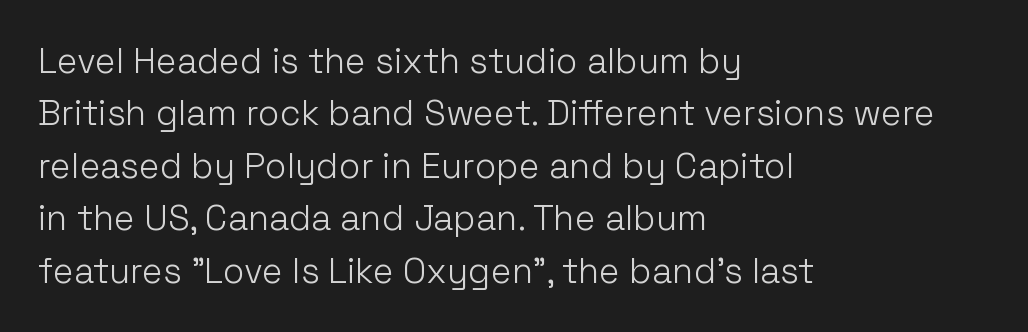
Q: Is the text bold? A: No.
Q: Is the text italic (slanted)? A: No, it is upright.
Q: Is the typeface a serif or a sans-serif typeface? A: Sans-serif.
Q: Is the text underlined? A: No.
Q: How is the paragraph aligned? A: Left-aligned.
Q: Is the spacing between letters normal or unusually wide? A: Normal.
Q: Is the spacing between lines tight, normal or loose? A: Normal.
Q: Width (condensed, normal, or wide)? A: Normal.
Q: Stroke contrast? A: Low.
Q: x-height? A: Medium.
Q: Monospaced? A: No.
